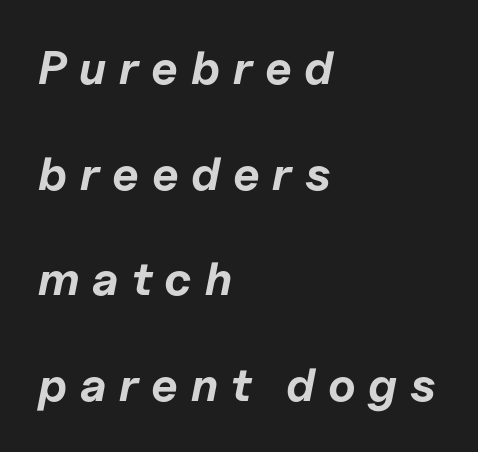
{"italic": "yes", "lean": "right", "slant_degrees": 11, "bold": "yes", "weight": "bold", "width": "normal", "stroke_contrast": "low", "x_height": "medium", "monospaced": "no", "underline": "no", "align": "left", "line_spacing": "loose", "line_spacing_ratio": 2.25, "letter_spacing": "wide", "letter_spacing_em": 0.27, "glyph_px": 47}
